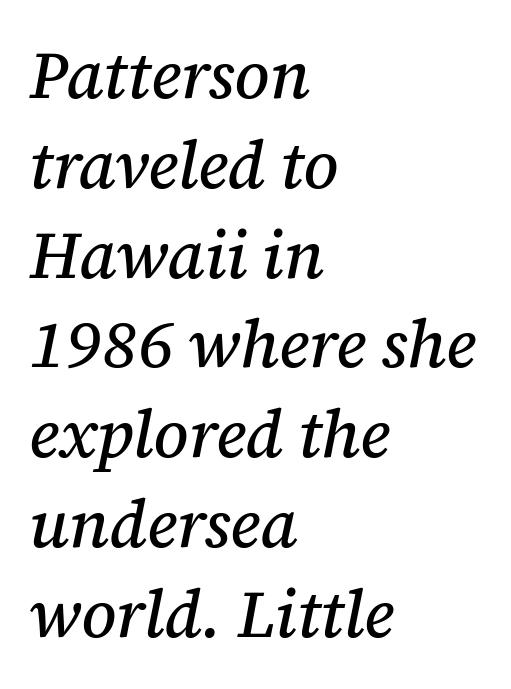
The image shows 66 px serif type, italic (leaning right); set left-aligned, normal line spacing (1.36x), normal letter spacing, not underlined; medium stroke contrast and a medium x-height.
